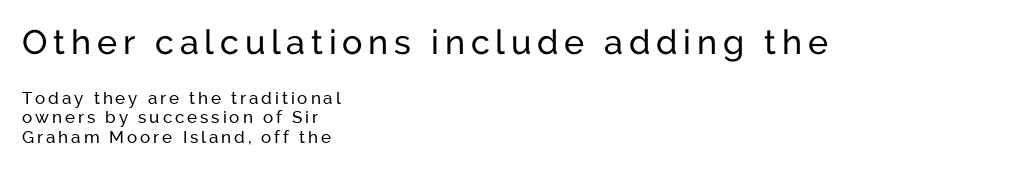
The image shows 34 px regular-weight sans-serif type, upright; set left-aligned, tight line spacing (1.14x), not underlined; the first (top) block is 2.0x larger; low stroke contrast and a medium x-height.
